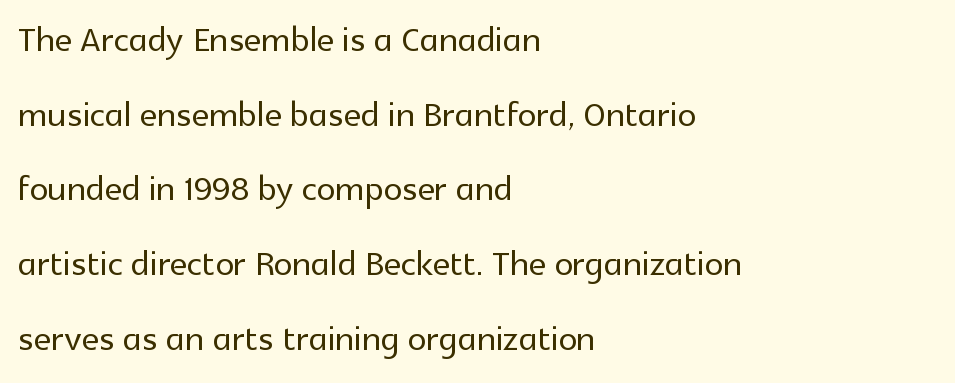
Italic: no, the glyphs are upright roman. These lines are set flush left with a ragged right edge. The passage shown is typed in a proportional face where columns would drift. Words float on clear page, feet unadorned. A sans-serif font was chosen for this passage. Is the letter spacing exaggerated? No — it looks like the ordinary default.
